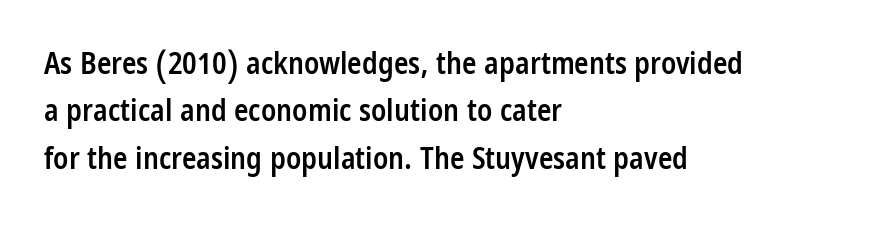
Q: Is the text bold? A: Semi-bold.
Q: Is the text italic (slanted)? A: No, it is upright.
Q: Is the typeface a serif or a sans-serif typeface? A: Sans-serif.
Q: Is the text underlined? A: No.
Q: How is the paragraph aligned? A: Left-aligned.
Q: Is the spacing between letters normal or unusually wide? A: Normal.
Q: Is the spacing between lines tight, normal or loose? A: Normal.
Q: Width (condensed, normal, or wide)? A: Condensed.
Q: Stroke contrast? A: Low.
Q: x-height? A: Large.
Q: Monospaced? A: No.
